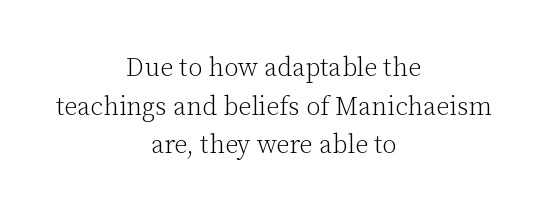
{"italic": "no", "bold": "no", "underline": "no", "align": "center", "line_spacing": "normal", "line_spacing_ratio": 1.49, "letter_spacing": "normal", "letter_spacing_em": 0.0, "glyph_px": 26}
